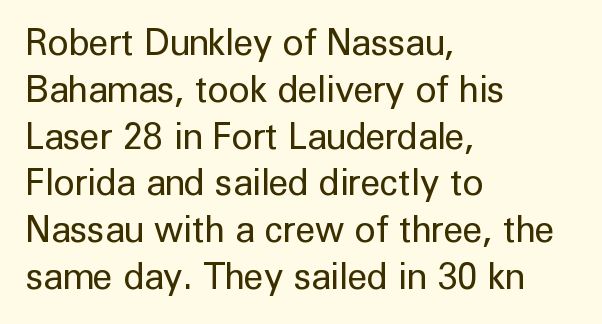
The image shows 36 px regular-weight sans-serif type, upright; set left-aligned, normal line spacing (1.3x), normal letter spacing, not underlined; low stroke contrast and a medium x-height.
